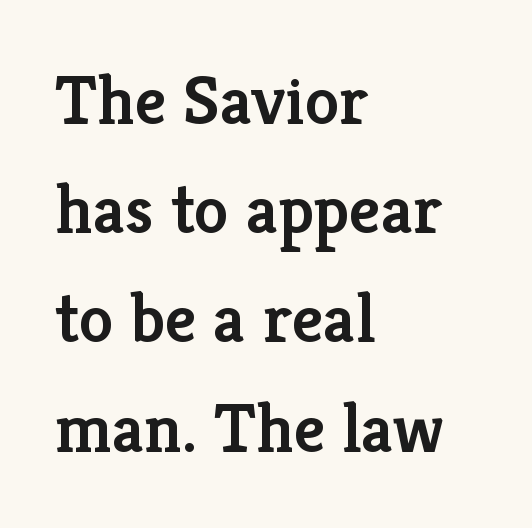
{"serif": "yes", "italic": "no", "bold": "semi", "weight": "semibold", "width": "normal", "stroke_contrast": "low", "x_height": "medium", "monospaced": "no", "underline": "no", "align": "left", "line_spacing": "normal", "line_spacing_ratio": 1.56, "letter_spacing": "normal", "letter_spacing_em": 0.0, "glyph_px": 70}
